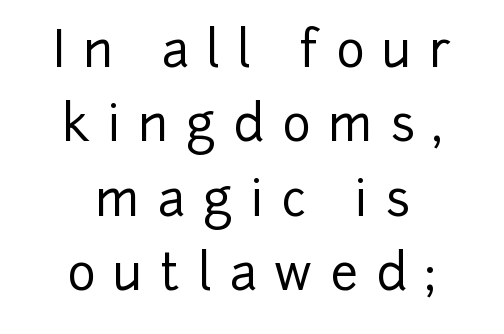
The image shows 49 px sans-serif type, upright; set centered, normal line spacing (1.52x), unusually wide letter spacing (+0.36 em), not underlined; low stroke contrast and a medium x-height.
